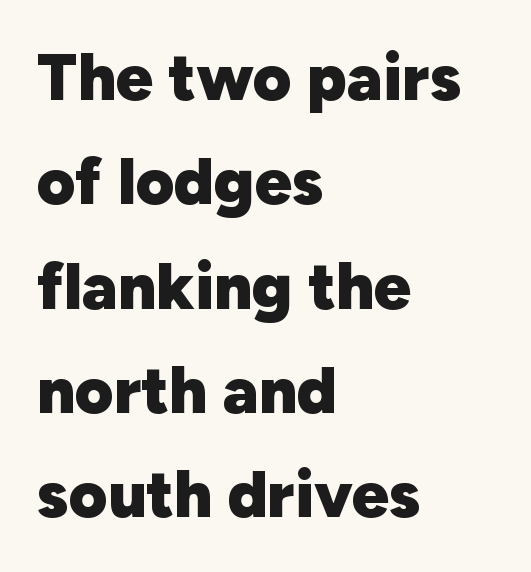
{"serif": "no", "italic": "no", "bold": "yes", "weight": "heavy", "width": "normal", "stroke_contrast": "low", "x_height": "medium", "monospaced": "no", "underline": "no", "align": "left", "line_spacing": "normal", "line_spacing_ratio": 1.58, "letter_spacing": "normal", "letter_spacing_em": 0.0, "glyph_px": 66}
